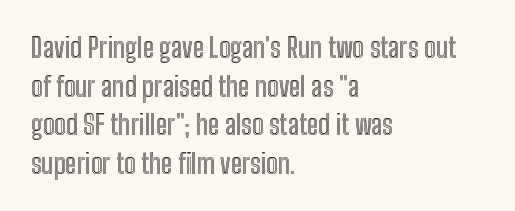
The image shows 27 px text type, upright; set left-aligned, normal line spacing (1.43x), normal letter spacing, not underlined.
